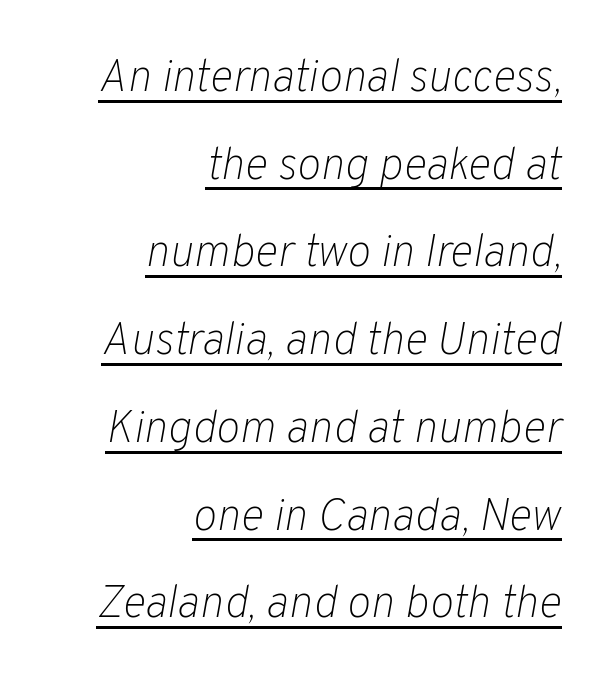
{"italic": "yes", "lean": "right", "slant_degrees": 10, "bold": "no", "weight": "light", "width": "normal", "stroke_contrast": "low", "x_height": "medium", "monospaced": "no", "underline": "yes", "align": "right", "line_spacing": "loose", "line_spacing_ratio": 1.95, "letter_spacing": "normal", "letter_spacing_em": 0.0, "glyph_px": 45}
